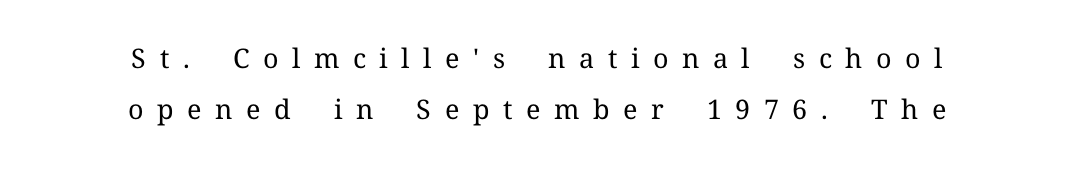
Q: Is the text bold? A: No.
Q: Is the text italic (slanted)? A: No, it is upright.
Q: Is the text underlined? A: No.
Q: How is the paragraph aligned? A: Centered.
Q: Is the spacing between letters normal or unusually wide? A: Unusually wide.
